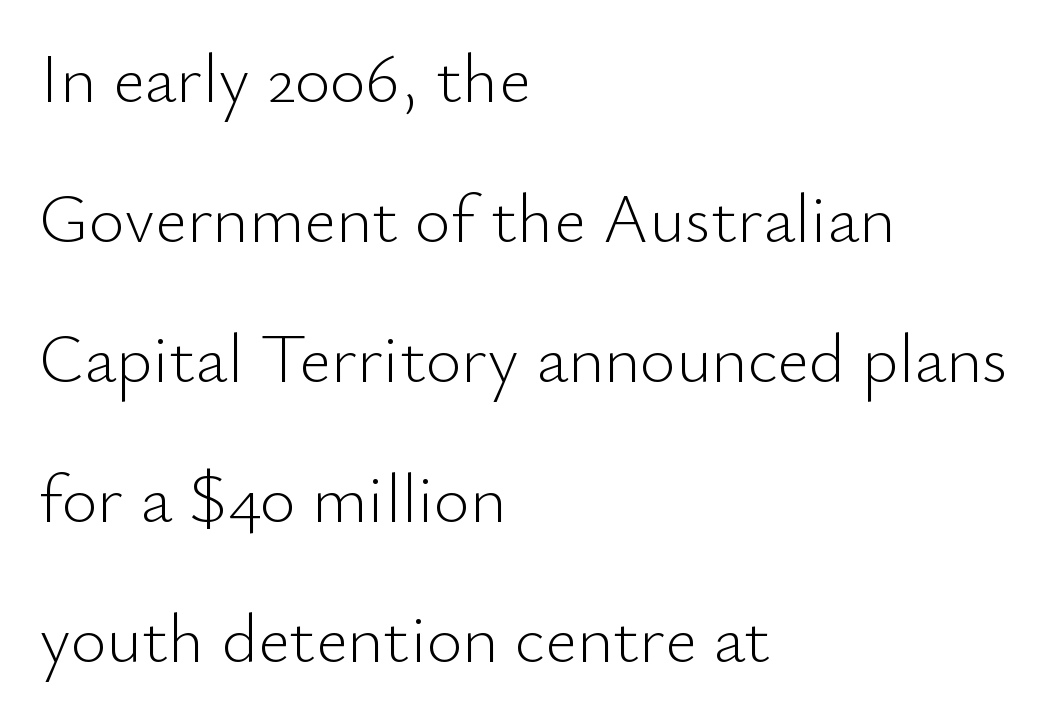
The image shows 69 px light sans-serif type, upright; set left-aligned, loose line spacing (2.03x), normal letter spacing, not underlined; low stroke contrast and a small x-height.
